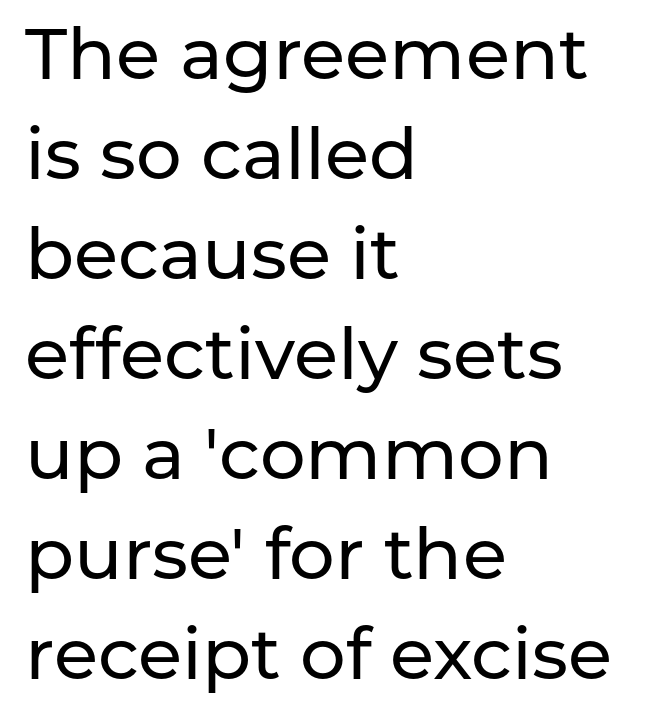
The image shows 72 px sans-serif type, upright; set left-aligned, normal line spacing (1.39x), normal letter spacing, not underlined; low stroke contrast and a medium x-height.
